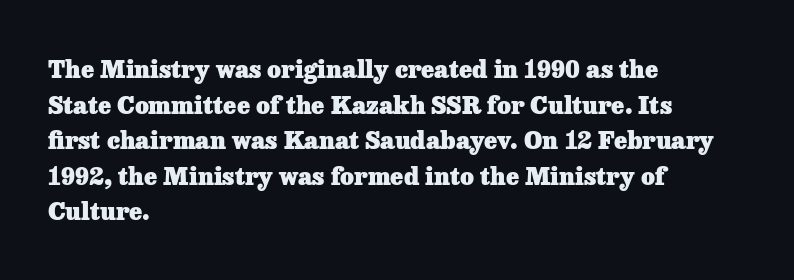
{"italic": "no", "bold": "yes", "underline": "no", "align": "left", "line_spacing": "normal", "line_spacing_ratio": 1.48, "letter_spacing": "normal", "letter_spacing_em": 0.0, "glyph_px": 24}
